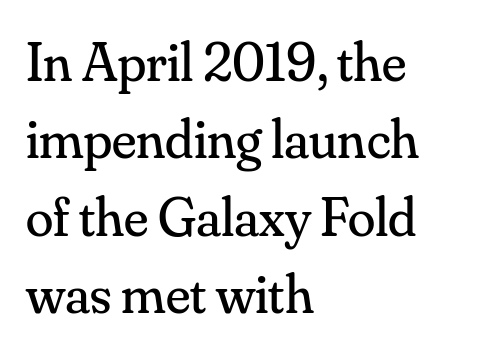
The image shows 56 px regular-weight serif type, upright; set left-aligned, normal line spacing (1.38x), normal letter spacing, not underlined; medium stroke contrast and a small x-height.
